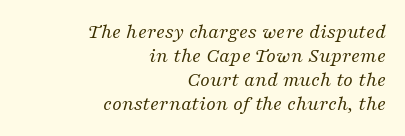
The image shows 21 px text type, italic (leaning right); set right-aligned, tight line spacing (1.14x), normal letter spacing, not underlined.
